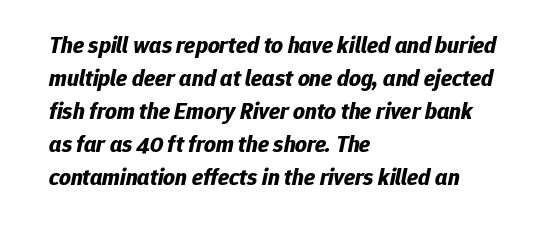
In terms of posture, this sample is oblique. What stands out about the letter spacing? Nothing — it is the standard amount. A classic flush-left, rag-right setting is used for this passage. What weight is shown? A full bold with thick strokes.
